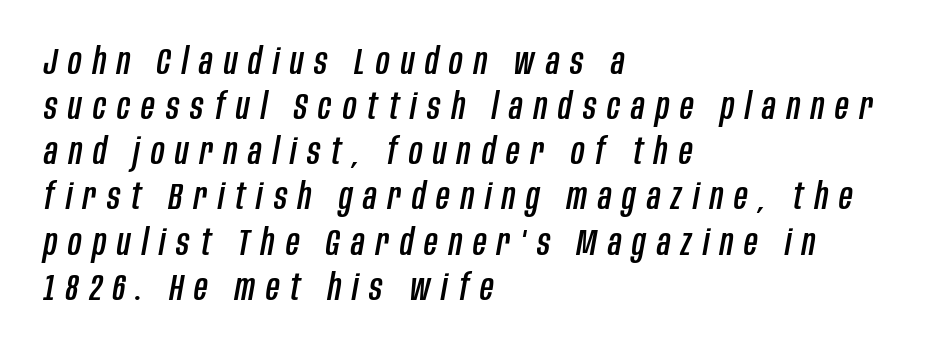
The string is rendered with underlining switched off. Alignment: flush left. Emphasis-style slanted type is in use. Characters follow at a spacing far wider than the type designer built in. The rendering uses natural spacing where letterforms have individual widths.
